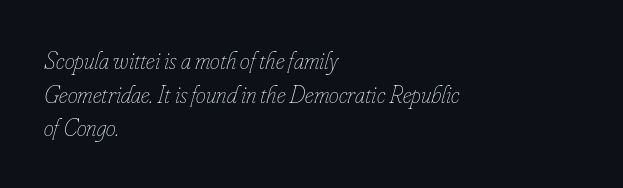
Italic: yes, the glyphs are oblique. The compositor pushed each line to the left boundary. Standard letterfit; no display-style spreading of the glyphs. One glance says typical: line gaps are just what's usual. The face looks like a standard text weight, possibly lighter. Check the space under the baseline: it is left empty.
